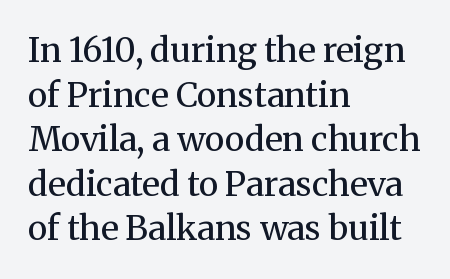
{"serif": "yes", "italic": "no", "bold": "no", "weight": "regular", "width": "normal", "stroke_contrast": "medium", "x_height": "medium", "monospaced": "no", "underline": "no", "align": "left", "line_spacing": "normal", "line_spacing_ratio": 1.31, "letter_spacing": "normal", "letter_spacing_em": 0.0, "glyph_px": 34}
